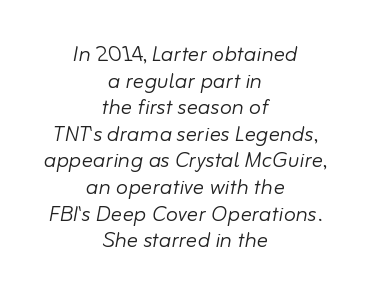
Q: Is the text bold? A: No.
Q: Is the text italic (slanted)? A: Yes, it leans right by about 10 degrees.
Q: Is the text underlined? A: No.
Q: How is the paragraph aligned? A: Centered.
Q: Is the spacing between letters normal or unusually wide? A: Normal.
Q: Is the spacing between lines tight, normal or loose? A: Tight.
Q: Width (condensed, normal, or wide)? A: Normal.
Q: Stroke contrast? A: Low.
Q: x-height? A: Small.
Q: Monospaced? A: No.
